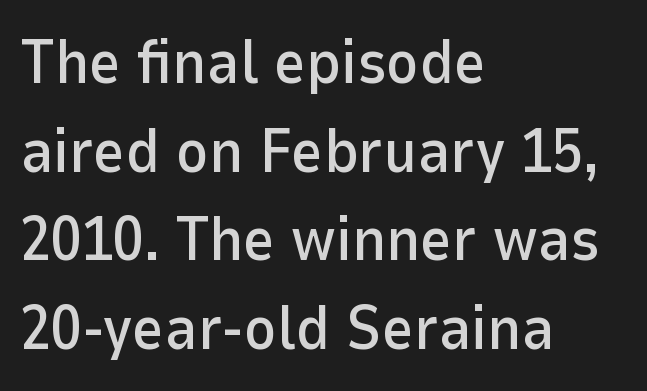
{"serif": "no", "italic": "no", "width": "normal", "stroke_contrast": "low", "x_height": "medium", "monospaced": "no", "underline": "no", "align": "left", "line_spacing": "normal", "line_spacing_ratio": 1.43, "letter_spacing": "normal", "letter_spacing_em": 0.0, "glyph_px": 62}
